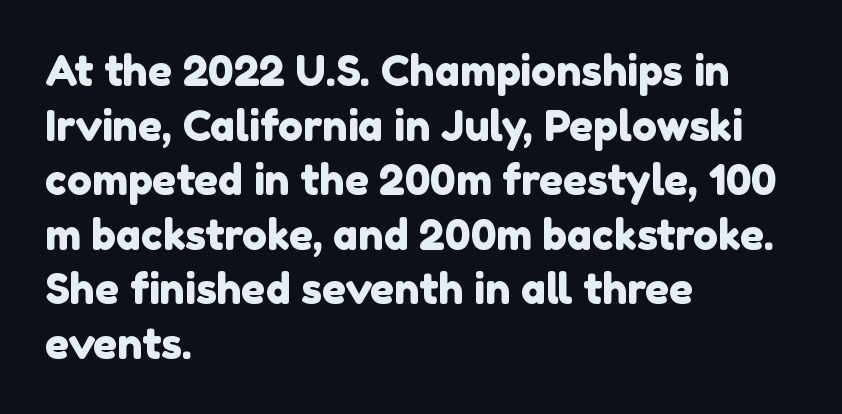
Q: Is the typeface a serif or a sans-serif typeface? A: Sans-serif.
Q: Is the text underlined? A: No.
Q: How is the paragraph aligned? A: Left-aligned.
Q: Is the spacing between letters normal or unusually wide? A: Normal.
Q: Is the spacing between lines tight, normal or loose? A: Normal.
Q: Width (condensed, normal, or wide)? A: Normal.
Q: x-height? A: Medium.
Q: Monospaced? A: No.
